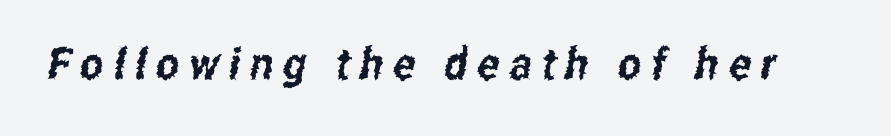
Q: Is the typeface a serif or a sans-serif typeface? A: Sans-serif.
Q: Is the text underlined? A: No.
Q: Is the spacing between letters normal or unusually wide? A: Unusually wide.
Q: Width (condensed, normal, or wide)? A: Condensed.
Q: Stroke contrast? A: Low.
Q: x-height? A: Medium.
Q: Monospaced? A: No.
